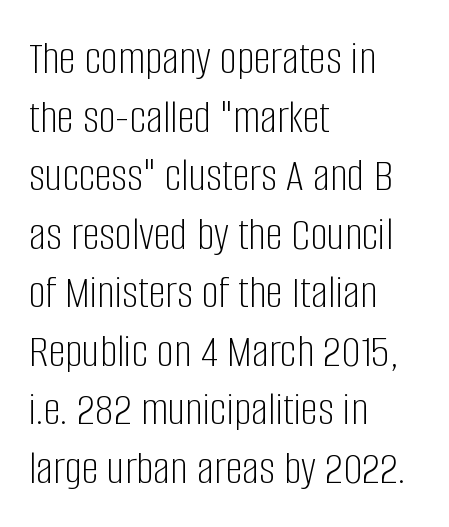
Q: Is the text bold? A: No.
Q: Is the text italic (slanted)? A: No, it is upright.
Q: Is the typeface a serif or a sans-serif typeface? A: Sans-serif.
Q: Is the text underlined? A: No.
Q: How is the paragraph aligned? A: Left-aligned.
Q: Is the spacing between letters normal or unusually wide? A: Normal.
Q: Width (condensed, normal, or wide)? A: Condensed.
Q: Stroke contrast? A: Low.
Q: x-height? A: Large.
Q: Monospaced? A: No.
